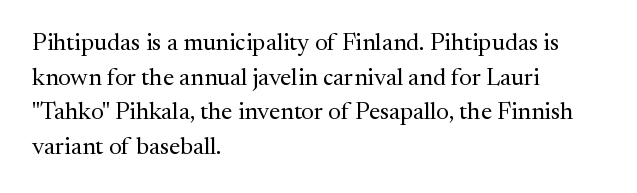
{"italic": "no", "bold": "no", "underline": "no", "align": "left", "line_spacing": "normal", "line_spacing_ratio": 1.44, "letter_spacing": "normal", "letter_spacing_em": 0.0, "glyph_px": 24}
